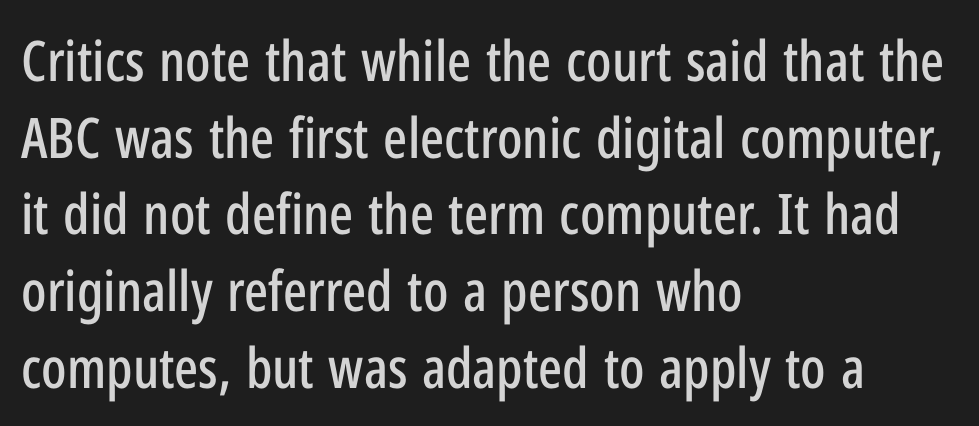
The image shows 56 px condensed sans-serif type, upright; set left-aligned, normal line spacing (1.37x), normal letter spacing, not underlined; low stroke contrast and a medium x-height.
